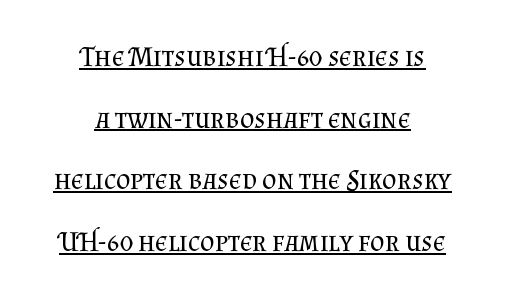
Unlike italic type, these characters show no tilt at all. Note the varied advance widths — an 'i' is clearly narrower than an 'm'. In terms of letterform style, serifs are clearly present. Widely set lines give the paragraph a tall, airy silhouette. Compared with typical body copy, the letter spacing here is the same. The font sits on the lighter half of the weight spectrum, regular included.
